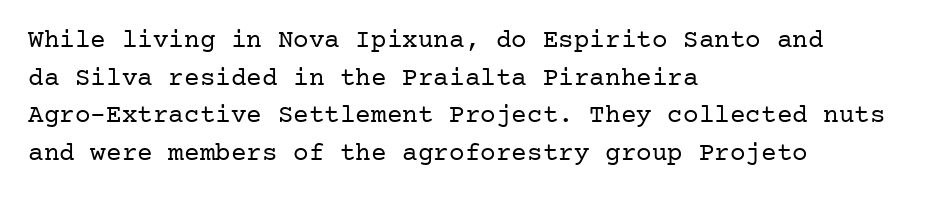
Q: Is the text bold? A: No.
Q: Is the text italic (slanted)? A: No, it is upright.
Q: Is the text underlined? A: No.
Q: How is the paragraph aligned? A: Left-aligned.
Q: Is the spacing between letters normal or unusually wide? A: Normal.
Q: Is the spacing between lines tight, normal or loose? A: Normal.
